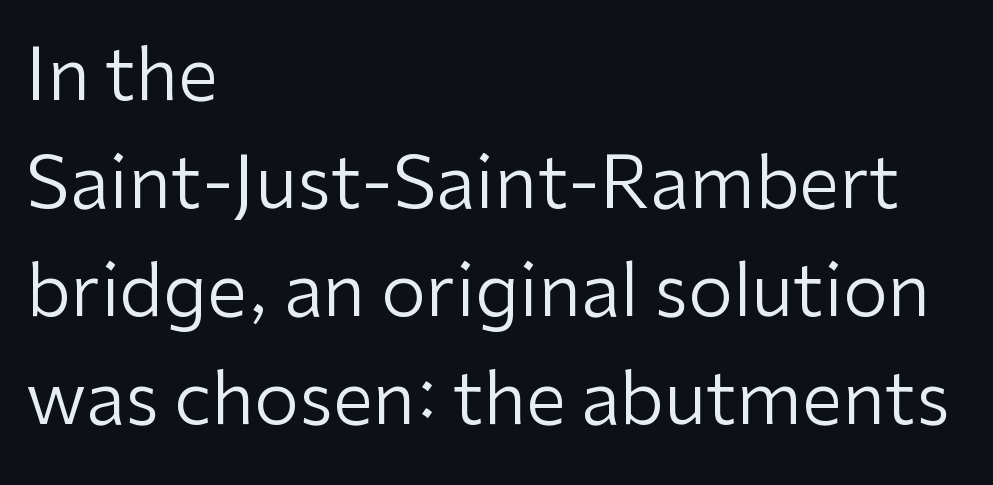
Regarding leading, the lines here are spaced in the standard way. The face looks like a standard text weight, possibly lighter. The designer went with a sans here, leaving each stem footless. Horizontally, the lines are justified to the leading edge only.
